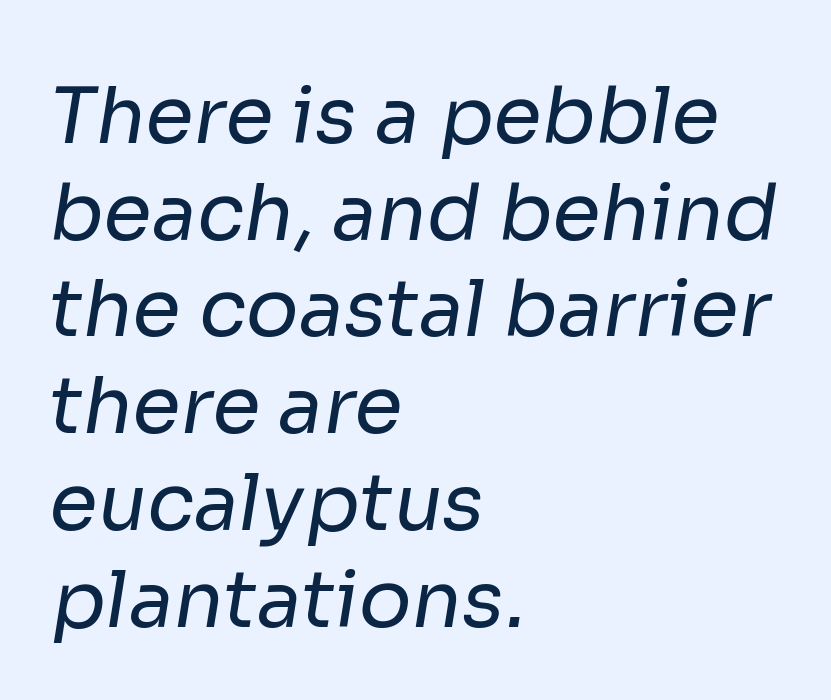
The face used here is a sans, in the tradition of grotesques and geometrics. Letter spacing: default. Underlining? Definitely not there. The rendering anchors every line to the left-hand side. No heavy texture on the line: the type isn't bold.
